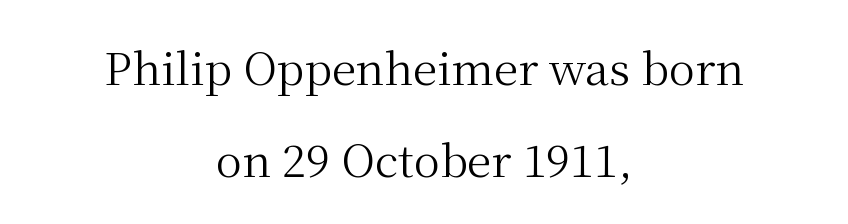
If you measured baseline to baseline, you'd find a long distance. Alignment: centered. Looks like regular typesetting: each glyph gets only the width it needs. Unlike italic type, these characters show no tilt at all.
